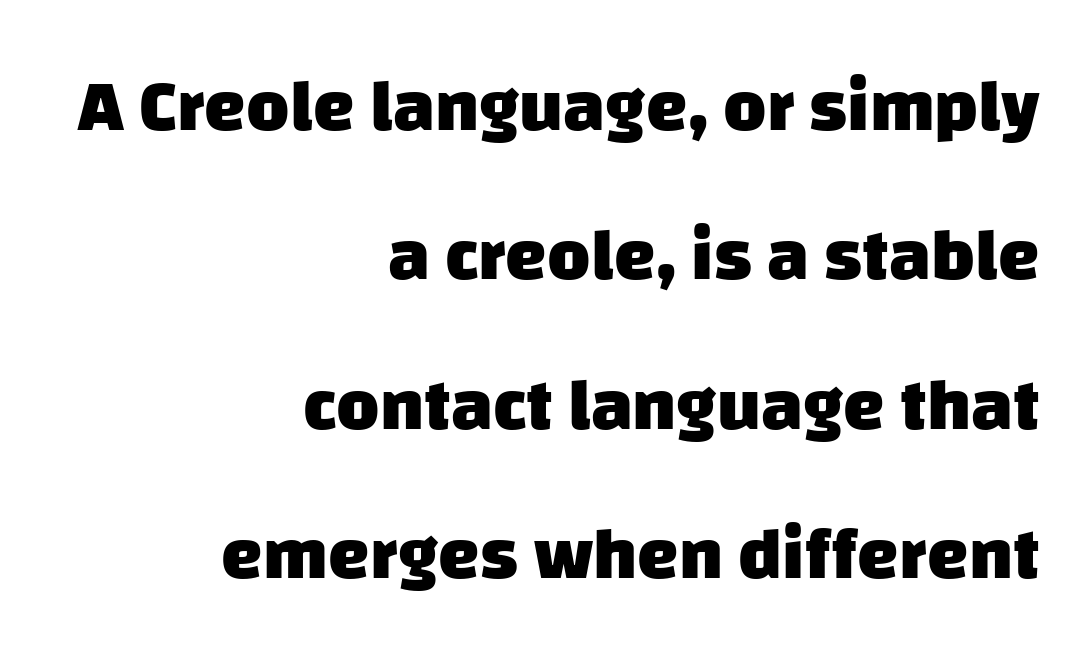
Q: Is the text bold? A: Yes.
Q: Is the typeface a serif or a sans-serif typeface? A: Sans-serif.
Q: Is the text underlined? A: No.
Q: How is the paragraph aligned? A: Right-aligned.
Q: Is the spacing between letters normal or unusually wide? A: Normal.
Q: Is the spacing between lines tight, normal or loose? A: Loose.
Q: Width (condensed, normal, or wide)? A: Normal.
Q: Stroke contrast? A: Low.
Q: x-height? A: Large.
Q: Monospaced? A: No.
